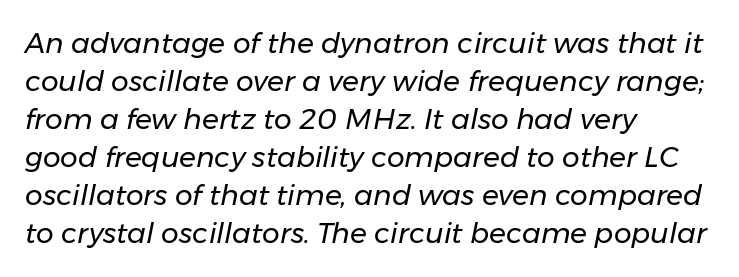
The image shows 28 px regular-weight type, italic (leaning right); set left-aligned, normal line spacing (1.36x), normal letter spacing, not underlined; low stroke contrast and a medium x-height.
